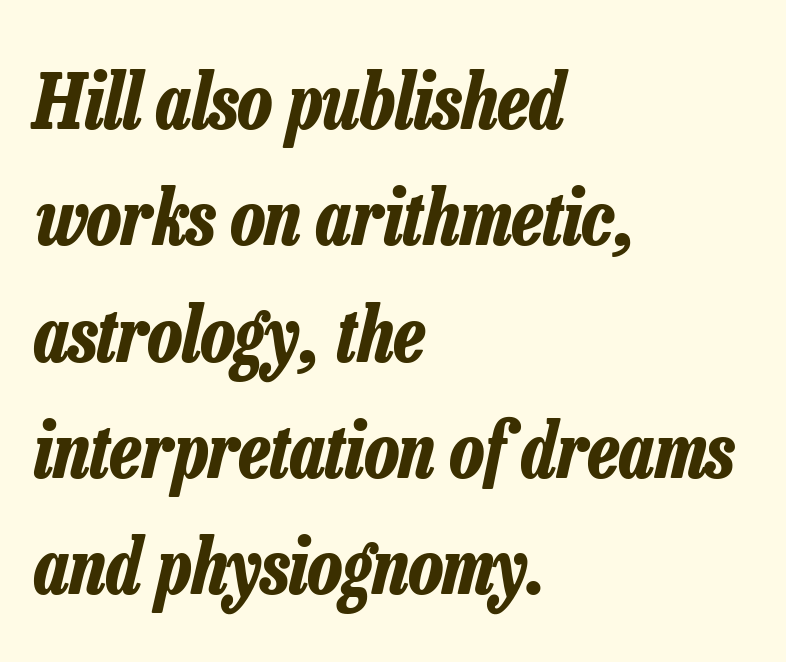
{"italic": "yes", "lean": "right", "slant_degrees": 13, "bold": "yes", "weight": "bold", "width": "condensed", "stroke_contrast": "low", "x_height": "medium", "monospaced": "no", "underline": "no", "align": "left", "line_spacing": "normal", "line_spacing_ratio": 1.53, "letter_spacing": "normal", "letter_spacing_em": 0.0, "glyph_px": 76}
